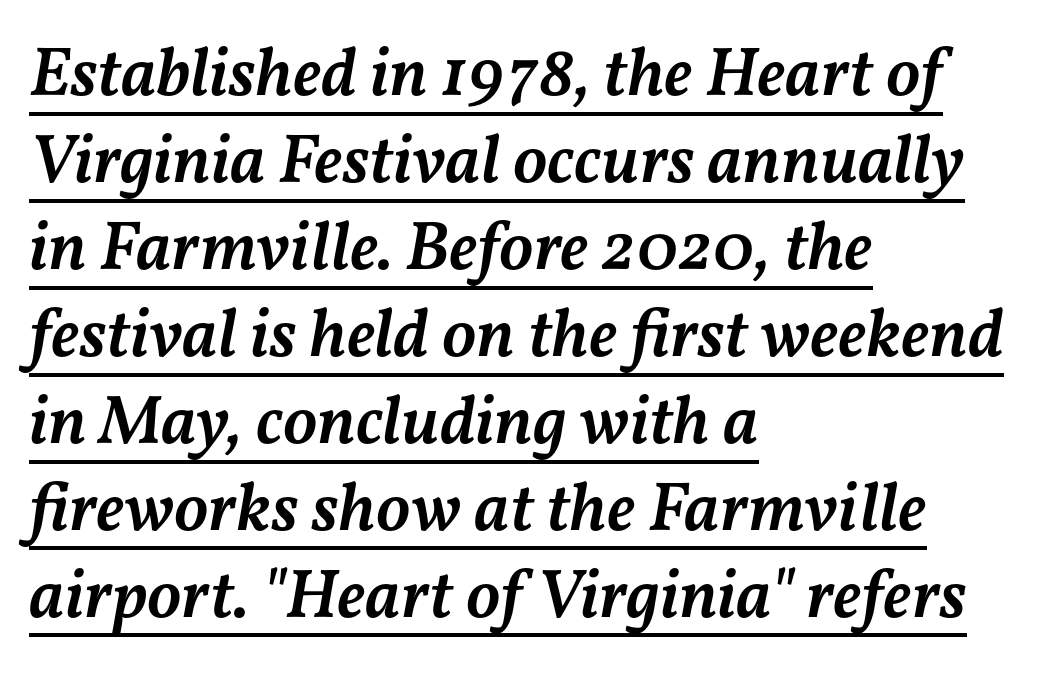
{"italic": "yes", "lean": "right", "slant_degrees": 11, "bold": "semi", "weight": "semibold", "width": "normal", "stroke_contrast": "medium", "x_height": "medium", "monospaced": "no", "underline": "yes", "align": "left", "line_spacing": "normal", "line_spacing_ratio": 1.26, "letter_spacing": "normal", "letter_spacing_em": 0.0, "glyph_px": 69}
